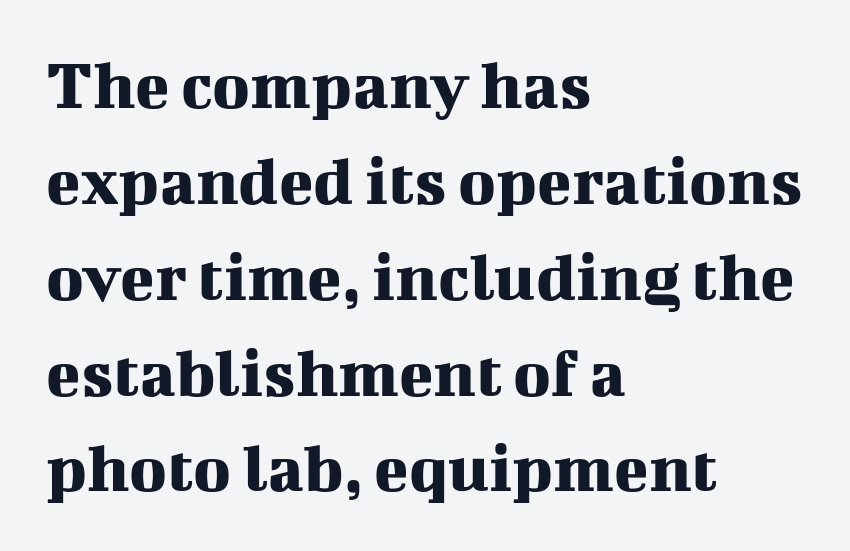
Q: Is the text italic (slanted)? A: No, it is upright.
Q: Is the typeface a serif or a sans-serif typeface? A: Serif.
Q: Is the text underlined? A: No.
Q: How is the paragraph aligned? A: Left-aligned.
Q: Is the spacing between letters normal or unusually wide? A: Normal.
Q: Is the spacing between lines tight, normal or loose? A: Normal.
Q: Width (condensed, normal, or wide)? A: Normal.
Q: Stroke contrast? A: Medium.
Q: x-height? A: Medium.
Q: Monospaced? A: No.
